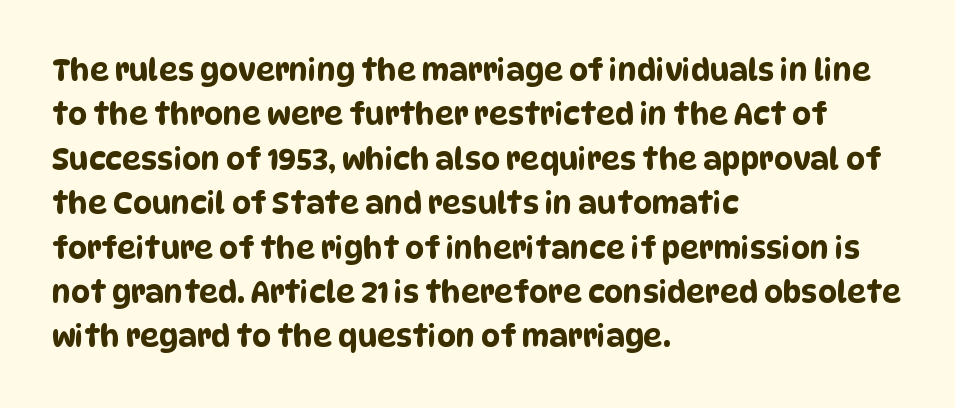
Q: Is the typeface a serif or a sans-serif typeface? A: Sans-serif.
Q: Is the text underlined? A: No.
Q: How is the paragraph aligned? A: Left-aligned.
Q: Is the spacing between letters normal or unusually wide? A: Normal.
Q: Is the spacing between lines tight, normal or loose? A: Normal.
Q: Width (condensed, normal, or wide)? A: Condensed.
Q: Stroke contrast? A: Low.
Q: x-height? A: Large.
Q: Monospaced? A: No.
